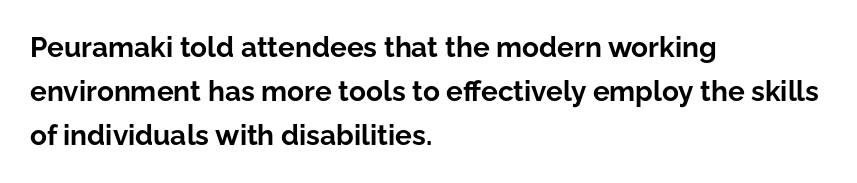
{"serif": "no", "italic": "no", "bold": "yes", "weight": "bold", "width": "normal", "stroke_contrast": "low", "x_height": "medium", "monospaced": "no", "underline": "no", "align": "left", "line_spacing": "normal", "line_spacing_ratio": 1.58, "letter_spacing": "normal", "letter_spacing_em": 0.0, "glyph_px": 28}
